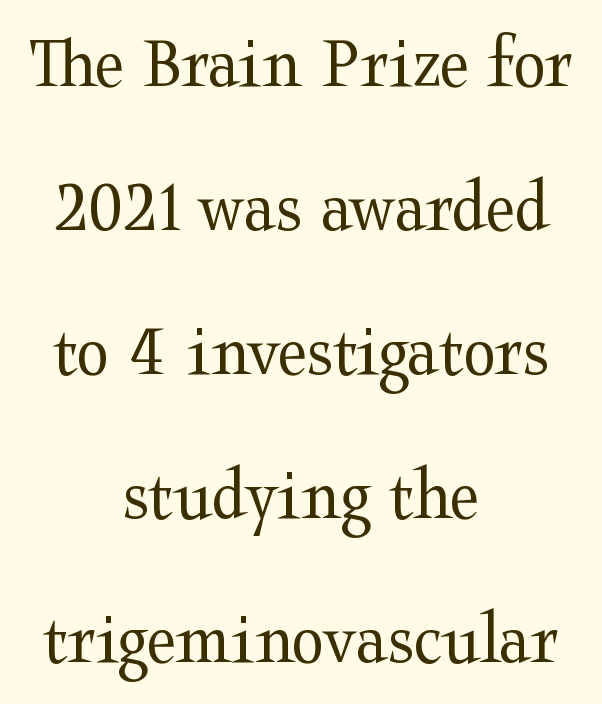
Q: Is the text bold? A: No.
Q: Is the text italic (slanted)? A: No, it is upright.
Q: Is the typeface a serif or a sans-serif typeface? A: Serif.
Q: Is the text underlined? A: No.
Q: How is the paragraph aligned? A: Centered.
Q: Is the spacing between letters normal or unusually wide? A: Normal.
Q: Is the spacing between lines tight, normal or loose? A: Loose.
Q: Width (condensed, normal, or wide)? A: Wide.
Q: Stroke contrast? A: Medium.
Q: x-height? A: Medium.
Q: Monospaced? A: No.
